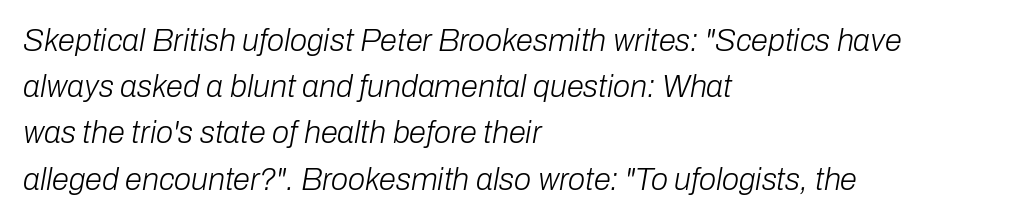
{"italic": "yes", "lean": "right", "slant_degrees": 10, "bold": "no", "weight": "light", "width": "normal", "stroke_contrast": "low", "x_height": "medium", "monospaced": "no", "underline": "no", "align": "left", "line_spacing": "normal", "line_spacing_ratio": 1.49, "letter_spacing": "normal", "letter_spacing_em": 0.0, "glyph_px": 31}
